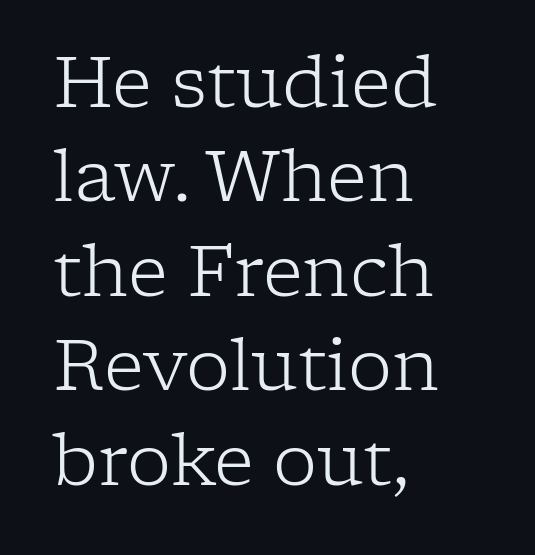
Q: Is the text bold? A: No.
Q: Is the text italic (slanted)? A: No, it is upright.
Q: Is the typeface a serif or a sans-serif typeface? A: Serif.
Q: Is the text underlined? A: No.
Q: How is the paragraph aligned? A: Left-aligned.
Q: Is the spacing between letters normal or unusually wide? A: Normal.
Q: Is the spacing between lines tight, normal or loose? A: Normal.
Q: Width (condensed, normal, or wide)? A: Normal.
Q: Stroke contrast? A: Low.
Q: x-height? A: Medium.
Q: Monospaced? A: No.
